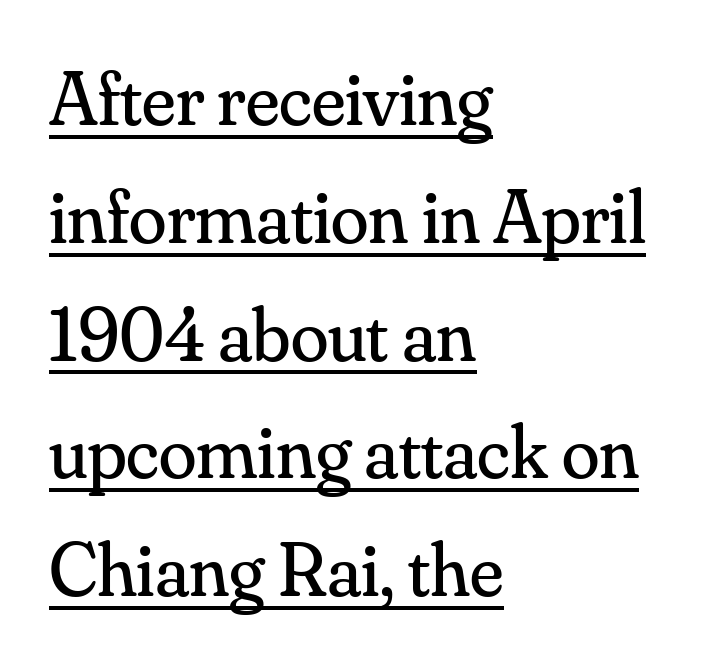
{"serif": "yes", "italic": "no", "bold": "no", "weight": "regular", "width": "normal", "stroke_contrast": "medium", "x_height": "small", "monospaced": "no", "underline": "yes", "align": "left", "line_spacing": "normal", "line_spacing_ratio": 1.53, "letter_spacing": "normal", "letter_spacing_em": 0.0, "glyph_px": 77}
